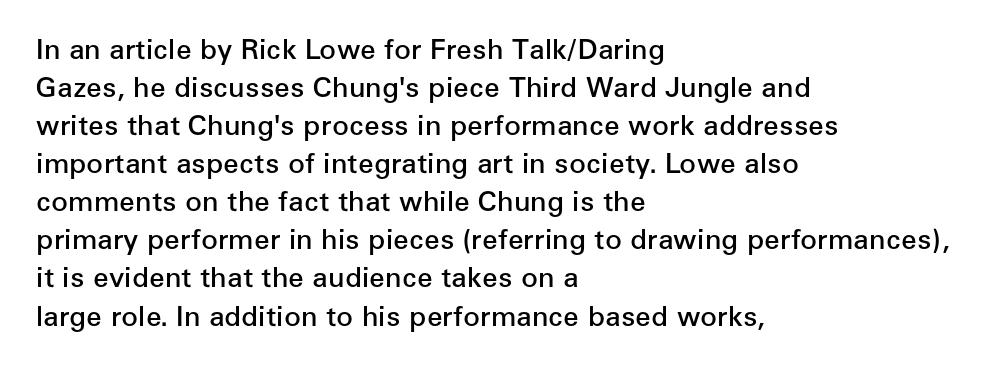
The image shows 28 px semibold sans-serif type, upright; set left-aligned, normal line spacing (1.36x), normal letter spacing, not underlined; low stroke contrast and a medium x-height.
